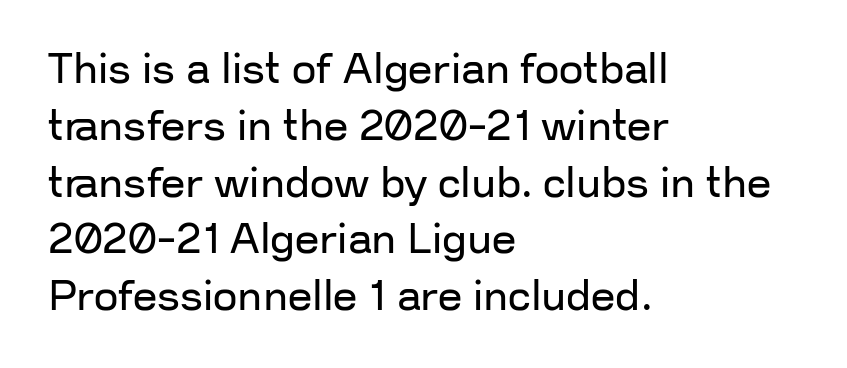
{"serif": "no", "italic": "no", "bold": "no", "weight": "regular", "width": "normal", "stroke_contrast": "low", "x_height": "medium", "monospaced": "no", "underline": "no", "align": "left", "line_spacing": "normal", "line_spacing_ratio": 1.32, "letter_spacing": "normal", "letter_spacing_em": 0.0, "glyph_px": 43}
